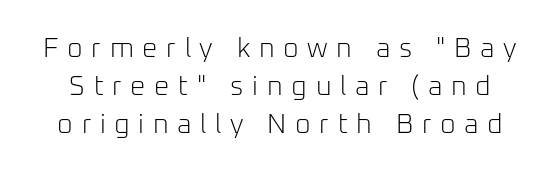
Q: Is the text bold? A: No.
Q: Is the text italic (slanted)? A: No, it is upright.
Q: Is the text underlined? A: No.
Q: Is the spacing between letters normal or unusually wide? A: Unusually wide.
Q: Is the spacing between lines tight, normal or loose? A: Normal.
